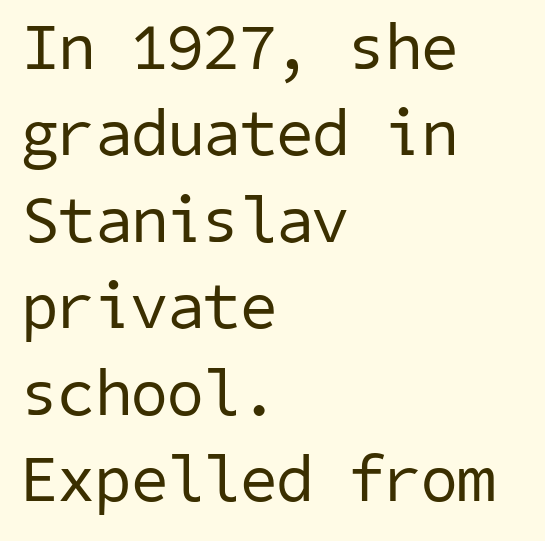
{"serif": "no", "bold": "no", "weight": "regular", "width": "normal", "stroke_contrast": "low", "x_height": "medium", "underline": "no", "align": "left", "line_spacing": "normal", "line_spacing_ratio": 1.31, "letter_spacing": "normal", "letter_spacing_em": 0.0, "glyph_px": 66}
